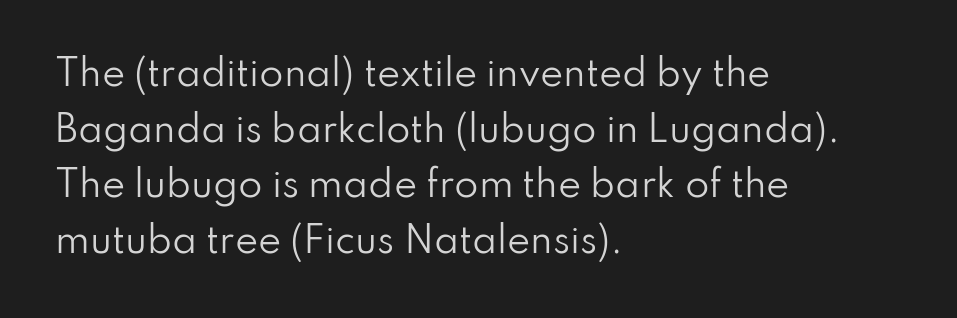
The image shows 35 px regular-weight sans-serif type, upright; set left-aligned, normal line spacing (1.59x), normal letter spacing, not underlined; low stroke contrast and a small x-height.
